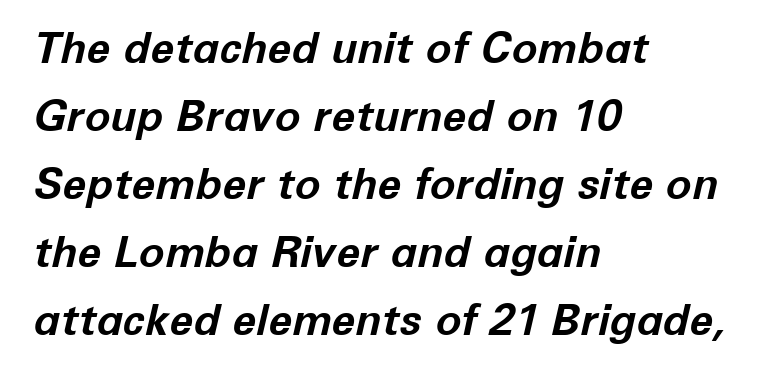
{"italic": "yes", "lean": "right", "slant_degrees": 12, "bold": "yes", "weight": "bold", "width": "normal", "stroke_contrast": "low", "x_height": "medium", "monospaced": "no", "underline": "no", "align": "left", "line_spacing": "normal", "line_spacing_ratio": 1.58, "letter_spacing": "normal", "letter_spacing_em": 0.0, "glyph_px": 43}
